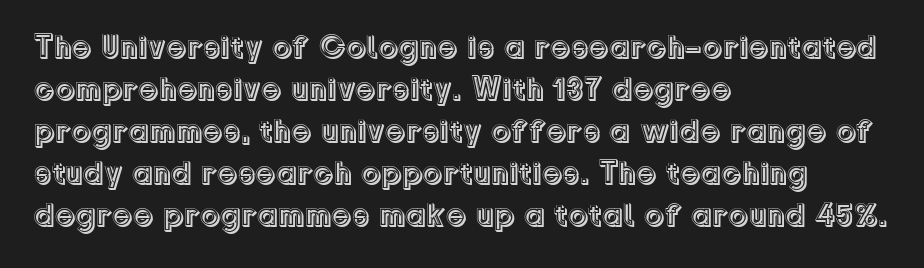
Q: Is the text italic (slanted)? A: No, it is upright.
Q: Is the text underlined? A: No.
Q: How is the paragraph aligned? A: Left-aligned.
Q: Is the spacing between letters normal or unusually wide? A: Normal.
Q: Is the spacing between lines tight, normal or loose? A: Normal.
Q: Width (condensed, normal, or wide)? A: Normal.
Q: x-height? A: Medium.
Q: Monospaced? A: No.
